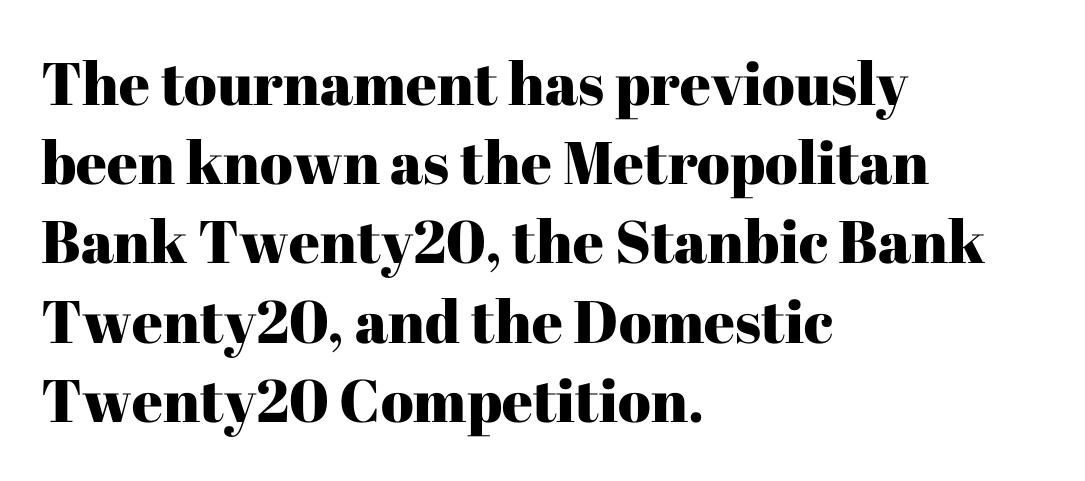
{"serif": "yes", "italic": "no", "width": "normal", "stroke_contrast": "high", "x_height": "medium", "monospaced": "no", "underline": "no", "align": "left", "line_spacing": "normal", "line_spacing_ratio": 1.32, "letter_spacing": "normal", "letter_spacing_em": 0.0, "glyph_px": 60}
